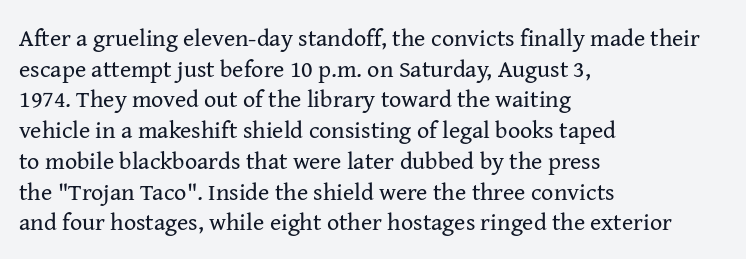
Q: Is the text bold? A: No.
Q: Is the text italic (slanted)? A: No, it is upright.
Q: Is the text underlined? A: No.
Q: How is the paragraph aligned? A: Left-aligned.
Q: Is the spacing between letters normal or unusually wide? A: Normal.
Q: Is the spacing between lines tight, normal or loose? A: Normal.
